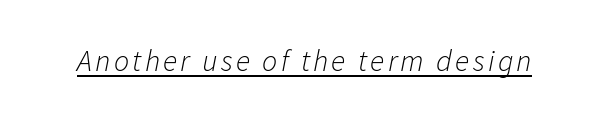
Q: Is the text bold? A: No.
Q: Is the text italic (slanted)? A: Yes, it leans right by about 11 degrees.
Q: Is the text underlined? A: Yes.
Q: Width (condensed, normal, or wide)? A: Normal.
Q: Stroke contrast? A: Low.
Q: x-height? A: Medium.
Q: Monospaced? A: No.
